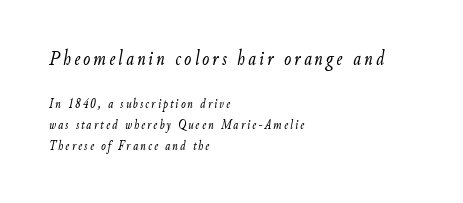
The image shows 21 px text type, italic (leaning right); set left-aligned, normal line spacing (1.49x), not underlined; the first (top) block is 1.5x larger.
